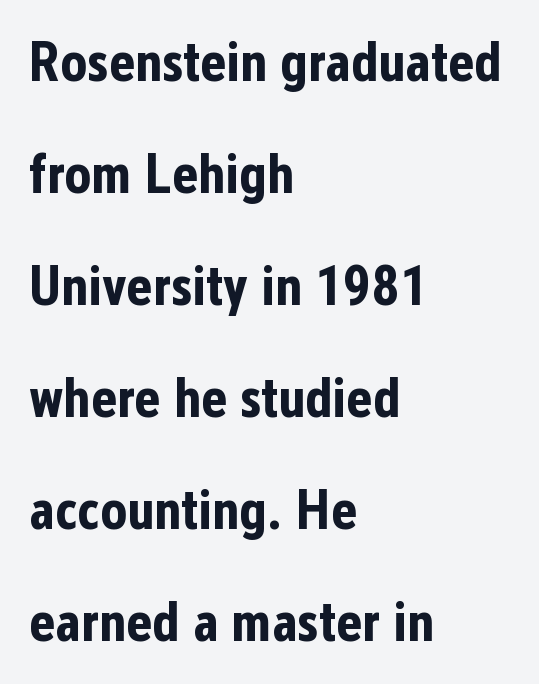
Designer's note — italics off, roman on. Varying glyph widths throughout — classic text-font behaviour. The typesetting leans heavy: a genuine bold. The setting favours the left margin, as ordinary paragraphs usually do. The foot of each line stays bare and open. Look at the tracking — it's just the regular setting, nothing added.
